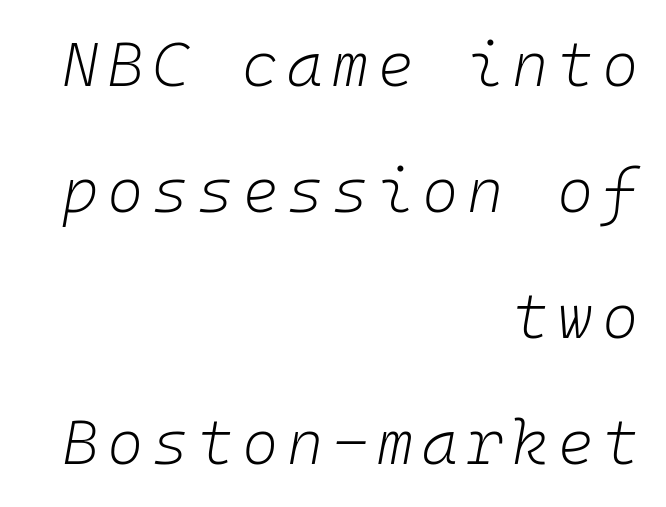
The characters are drawn with everyday or finer stroke widths. Designer's note — italics engaged. Students, observe: this is what heavily led, spacious text looks like. Think of a typewriter: that constant character pitch is what you see here. Words float on clear page, feet unadorned. Line ends are locked; line starts wander.
